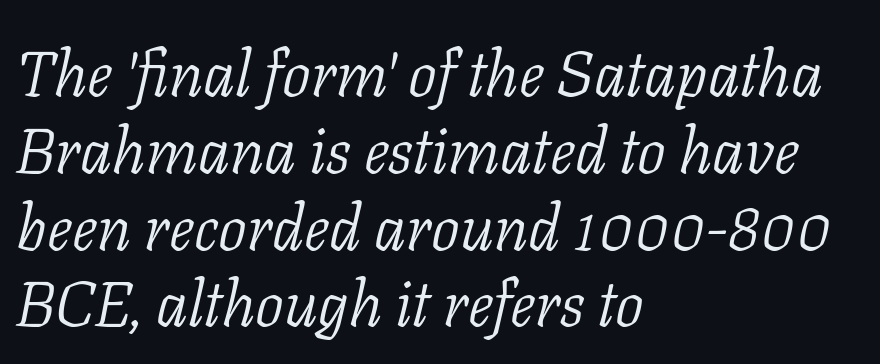
The image shows 64 px light serif type, italic (leaning right); set left-aligned, line spacing 1.2x, normal letter spacing, not underlined; low stroke contrast and a medium x-height.
